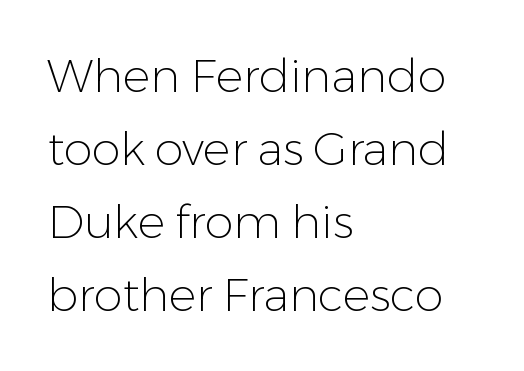
The face used here is proportionally spaced, like ordinary book or web type. Here the glyphs are tracked normally, forming tight word shapes. Interline gaps are of average width in this sample. In terms of posture, this sample is upright.
